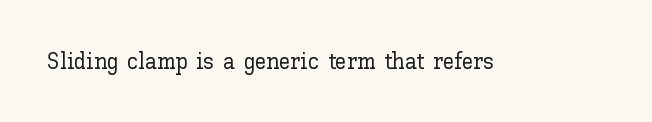
The image shows 23 px text type, upright; set normal letter spacing, not underlined.
